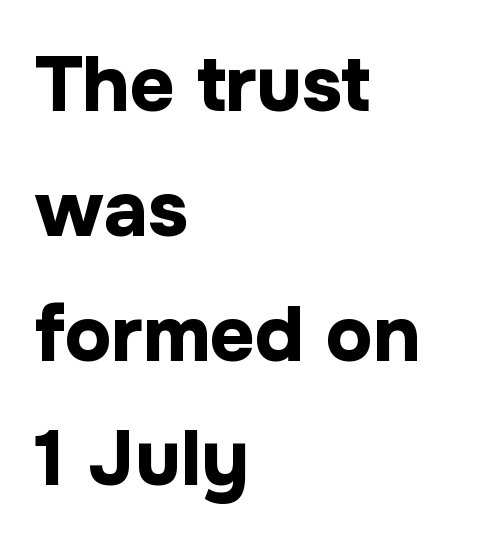
Looks like regular typesetting: each glyph gets only the width it needs. In CSS terms this would be text-align: left. Plenty of ink on the page — the face is bold. Here the glyphs are tracked normally, forming tight word shapes. I'd call this a sans setting — the letters go barefoot.
